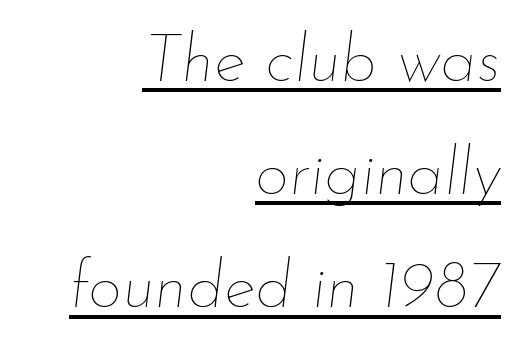
You can tell it's italic because the verticals aren't actually vertical. Teacher's note: observe the even right margin — that is flush-right alignment. The glyphs are accompanied by a horizontal stroke just below them. Weight class: somewhere from thin through regular.
